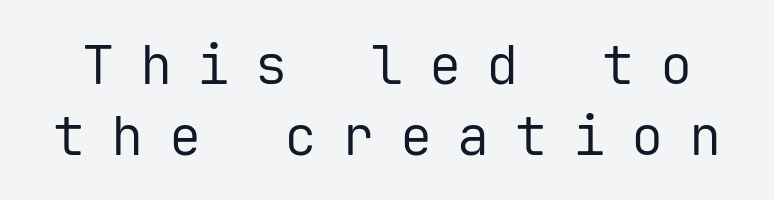
{"serif": "no", "italic": "no", "bold": "no", "weight": "regular", "width": "normal", "stroke_contrast": "low", "x_height": "medium", "monospaced": "yes", "underline": "no", "line_spacing": "normal", "line_spacing_ratio": 1.31, "letter_spacing": "wide", "letter_spacing_em": 0.47, "glyph_px": 54}
